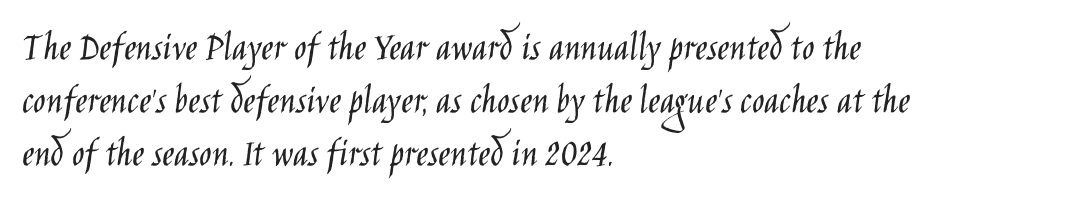
{"serif": "no", "bold": "no", "weight": "light", "width": "condensed", "stroke_contrast": "low", "x_height": "large", "monospaced": "no", "underline": "no", "align": "left", "line_spacing": "normal", "line_spacing_ratio": 1.29, "letter_spacing": "normal", "letter_spacing_em": 0.0, "glyph_px": 41}
